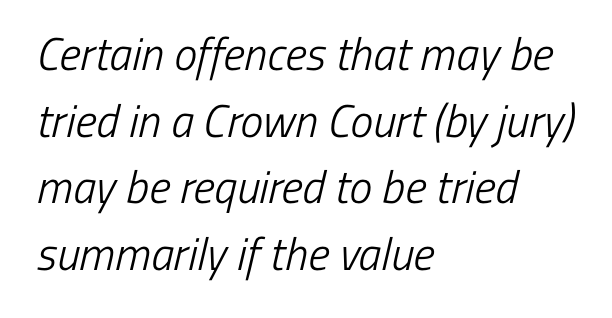
The image shows 46 px light, condensed sans-serif type; set left-aligned, normal line spacing (1.45x), normal letter spacing, not underlined; low stroke contrast and a medium x-height.
